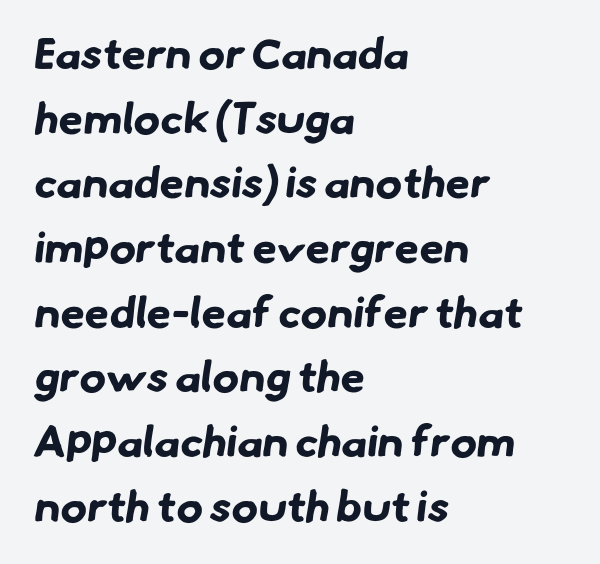
{"serif": "no", "bold": "yes", "weight": "bold", "width": "normal", "stroke_contrast": "low", "x_height": "small", "monospaced": "no", "underline": "no", "align": "left", "line_spacing": "normal", "line_spacing_ratio": 1.47, "letter_spacing": "normal", "letter_spacing_em": 0.0, "glyph_px": 44}
